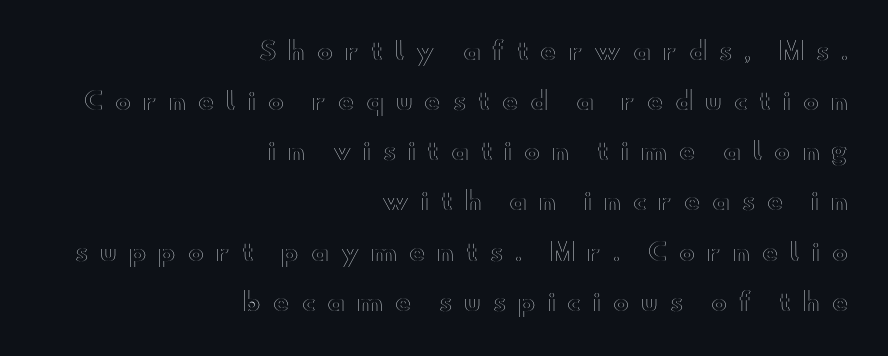
Q: Is the text italic (slanted)? A: No, it is upright.
Q: Is the text underlined? A: No.
Q: How is the paragraph aligned? A: Right-aligned.
Q: Is the spacing between letters normal or unusually wide? A: Unusually wide.
Q: Is the spacing between lines tight, normal or loose? A: Loose.
